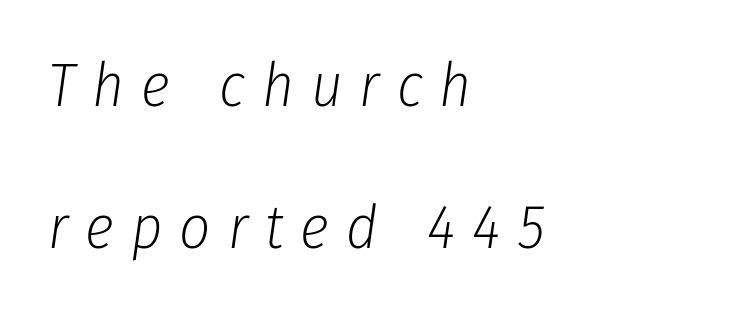
The image shows 61 px light, condensed type, italic (leaning right); set left-aligned, loose line spacing (2.32x), unusually wide letter spacing (+0.28 em), not underlined; low stroke contrast and a medium x-height.
